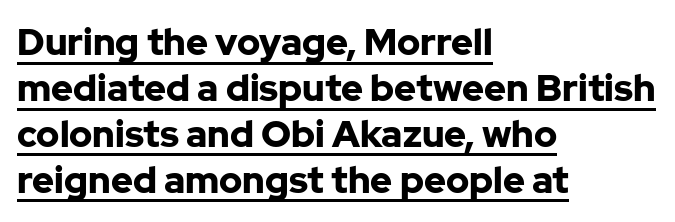
Q: Is the text bold? A: Yes.
Q: Is the text italic (slanted)? A: No, it is upright.
Q: Is the typeface a serif or a sans-serif typeface? A: Sans-serif.
Q: Is the text underlined? A: Yes.
Q: How is the paragraph aligned? A: Left-aligned.
Q: Is the spacing between letters normal or unusually wide? A: Normal.
Q: Width (condensed, normal, or wide)? A: Normal.
Q: Stroke contrast? A: Low.
Q: x-height? A: Medium.
Q: Monospaced? A: No.
